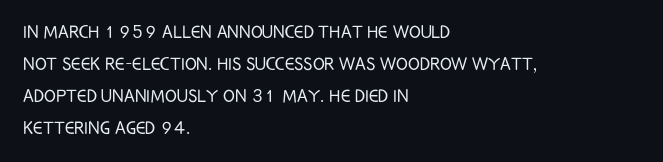
{"italic": "no", "bold": "no", "underline": "no", "align": "left", "line_spacing": "normal", "line_spacing_ratio": 1.46, "letter_spacing": "normal", "letter_spacing_em": 0.0, "glyph_px": 22}
